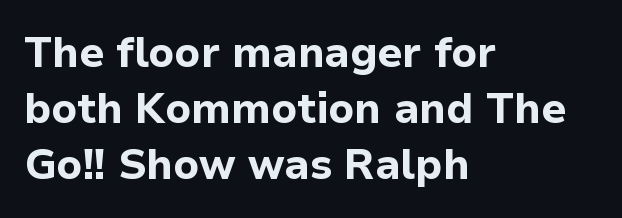
The image shows 42 px bold sans-serif type, upright; set left-aligned, normal line spacing (1.33x), normal letter spacing, not underlined; low stroke contrast and a medium x-height.
